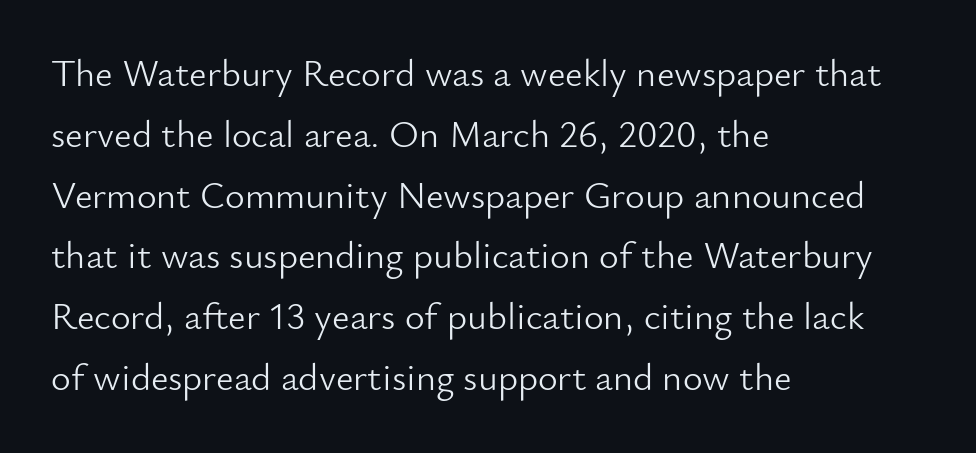
The rendering keeps characters at their native spacing. Grotesque or geometric, the face here clearly has no serifs. A normal amount of white space separates one row of letters from the next. You could not count columns in this text — the font is proportionally spaced. The text block is weighted toward the left margin, trailing off unevenly rightward.
